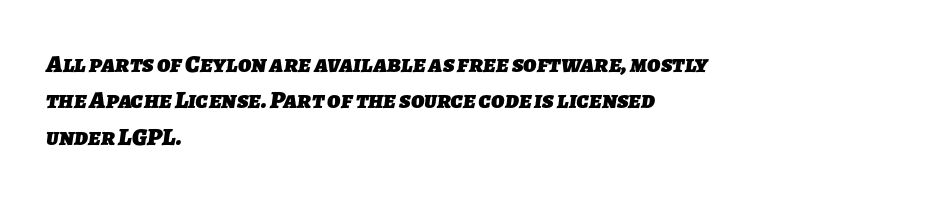
Compared with typical paragraphs, the rows here are spaced about the same. Weight check: bold — yes, fully. Caption: multi-line text, flush left, ragged right. The face used here is rendered with its standard letterfit. The strip under each line holds only bare page.
